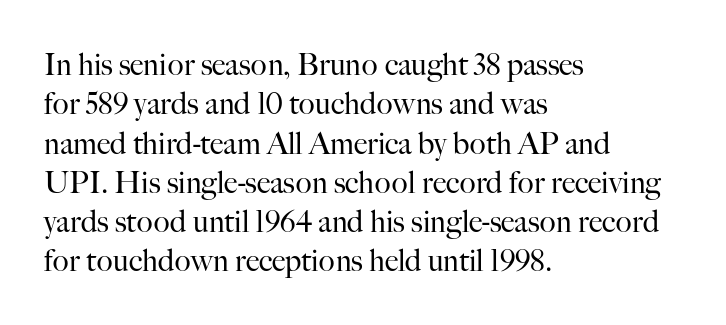
Q: Is the text bold? A: No.
Q: Is the text italic (slanted)? A: No, it is upright.
Q: Is the typeface a serif or a sans-serif typeface? A: Serif.
Q: Is the text underlined? A: No.
Q: How is the paragraph aligned? A: Left-aligned.
Q: Is the spacing between letters normal or unusually wide? A: Normal.
Q: Is the spacing between lines tight, normal or loose? A: Normal.
Q: Width (condensed, normal, or wide)? A: Normal.
Q: Stroke contrast? A: High.
Q: x-height? A: Small.
Q: Monospaced? A: No.
